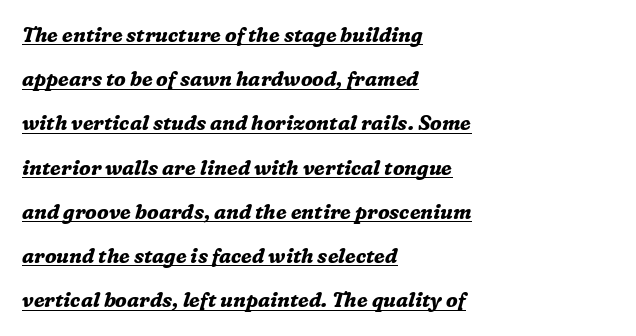
The line texture is even and compact thanks to regular tracking. The whole block is typeset with a tilt. How would I describe the line gaps? Wide and relaxed. The typesetter chose a ragged-right arrangement here. Look at the stroke-to-counter ratio: heavy, a bold. A rule runs beneath these lines of type.
